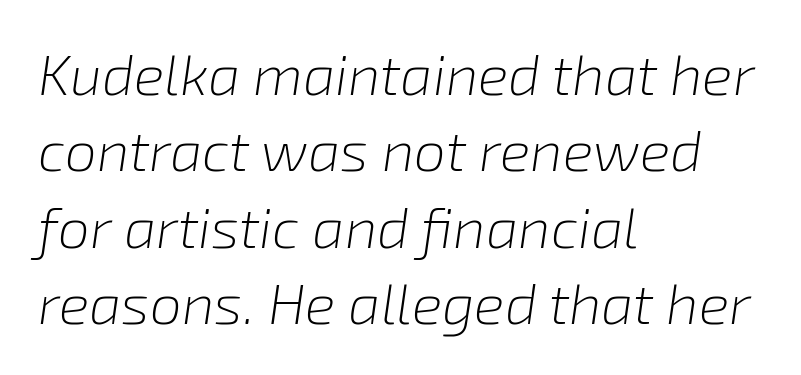
The image shows 57 px light type, italic (leaning right); set left-aligned, normal line spacing (1.34x), normal letter spacing, not underlined; low stroke contrast and a medium x-height.
